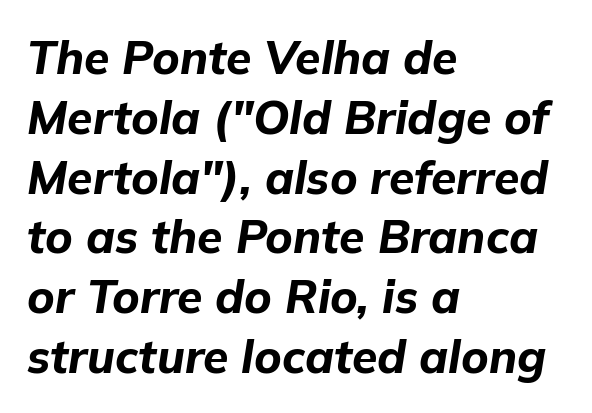
Q: Is the text bold? A: Yes.
Q: Is the text italic (slanted)? A: Yes, it leans right by about 9 degrees.
Q: Is the text underlined? A: No.
Q: How is the paragraph aligned? A: Left-aligned.
Q: Is the spacing between letters normal or unusually wide? A: Normal.
Q: Is the spacing between lines tight, normal or loose? A: Normal.
Q: Width (condensed, normal, or wide)? A: Normal.
Q: Stroke contrast? A: Low.
Q: x-height? A: Medium.
Q: Monospaced? A: No.
